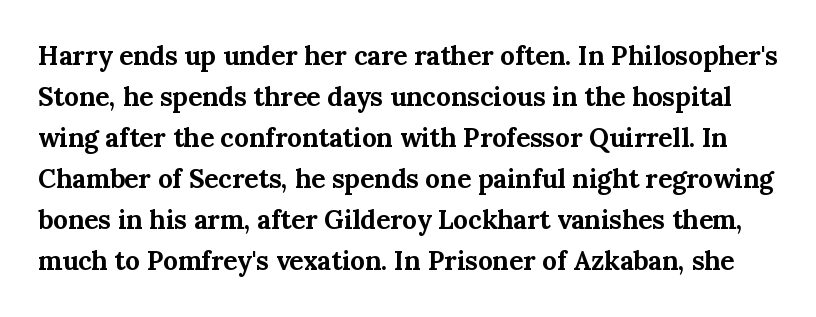
The image shows 26 px bold type, upright; set normal line spacing (1.58x), normal letter spacing, not underlined.
